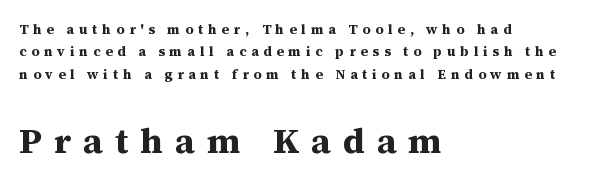
Q: Is the text bold? A: Yes.
Q: Is the text italic (slanted)? A: No, it is upright.
Q: Is the typeface a serif or a sans-serif typeface? A: Serif.
Q: Is the text underlined? A: No.
Q: How is the paragraph aligned? A: Left-aligned.
Q: Is the spacing between letters normal or unusually wide? A: Unusually wide.
Q: Is the spacing between lines tight, normal or loose? A: Normal.
Q: Which block of text is set in a larger size, the first (top) or the second (bottom)? A: The second (bottom) one.
Q: Width (condensed, normal, or wide)? A: Normal.
Q: Stroke contrast? A: Medium.
Q: x-height? A: Medium.
Q: Monospaced? A: No.
